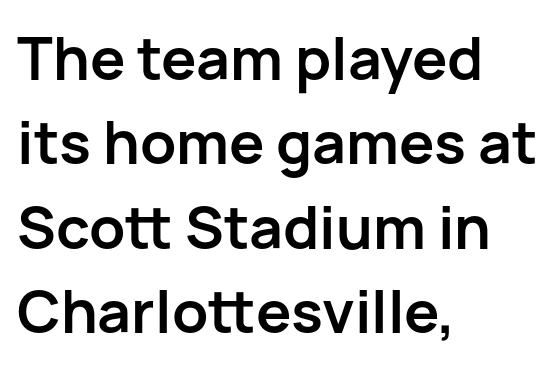
The image shows 59 px semibold sans-serif type, upright; set left-aligned, normal line spacing (1.43x), normal letter spacing, not underlined; low stroke contrast and a medium x-height.
